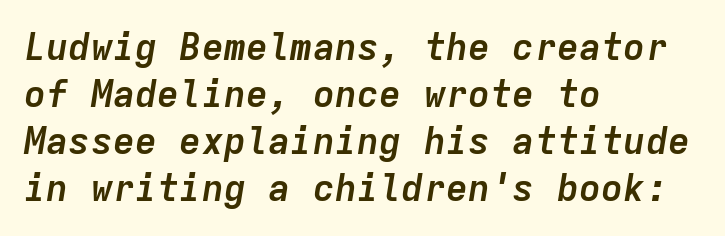
{"italic": "yes", "lean": "right", "slant_degrees": 9, "bold": "yes", "weight": "semibold", "width": "normal", "stroke_contrast": "low", "x_height": "medium", "monospaced": "yes", "underline": "no", "align": "left", "line_spacing": "normal", "line_spacing_ratio": 1.27, "letter_spacing": "normal", "letter_spacing_em": 0.0, "glyph_px": 37}
